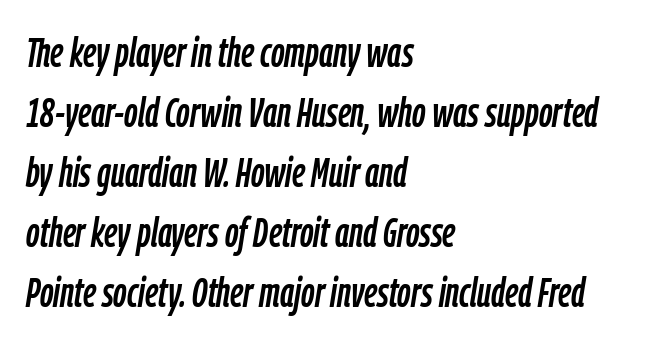
{"italic": "yes", "lean": "right", "slant_degrees": 9, "width": "condensed", "stroke_contrast": "low", "x_height": "medium", "monospaced": "no", "underline": "no", "align": "left", "line_spacing": "normal", "line_spacing_ratio": 1.43, "letter_spacing": "normal", "letter_spacing_em": 0.0, "glyph_px": 42}
